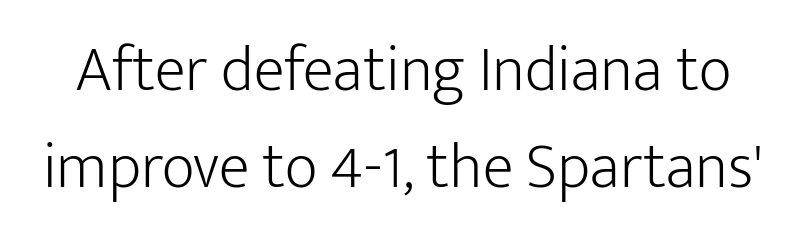
{"serif": "no", "italic": "no", "bold": "no", "weight": "light", "width": "normal", "stroke_contrast": "low", "x_height": "medium", "monospaced": "no", "underline": "no", "line_spacing": "normal", "line_spacing_ratio": 1.52, "letter_spacing": "normal", "letter_spacing_em": 0.0, "glyph_px": 64}
